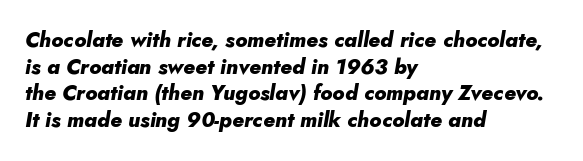
The image shows 21 px bold type, italic (leaning right); set left-aligned, normal line spacing (1.27x), normal letter spacing, not underlined.
